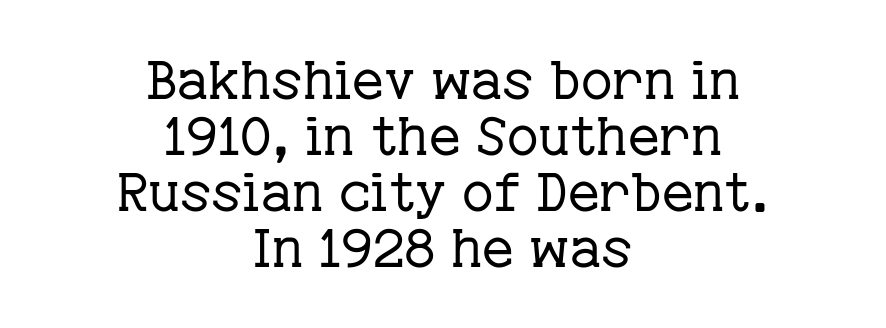
Q: Is the text bold? A: No.
Q: Is the text italic (slanted)? A: No, it is upright.
Q: Is the typeface a serif or a sans-serif typeface? A: Serif.
Q: Is the text underlined? A: No.
Q: How is the paragraph aligned? A: Centered.
Q: Is the spacing between letters normal or unusually wide? A: Normal.
Q: Is the spacing between lines tight, normal or loose? A: Tight.
Q: Width (condensed, normal, or wide)? A: Normal.
Q: Stroke contrast? A: Low.
Q: x-height? A: Medium.
Q: Monospaced? A: No.
